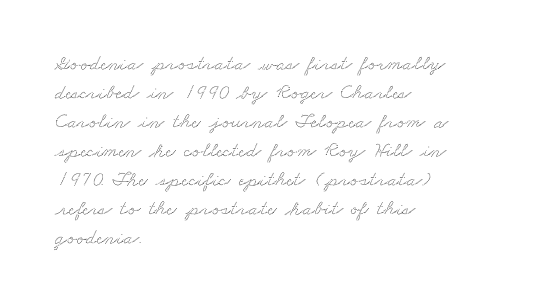
{"underline": "no", "align": "left", "line_spacing": "normal", "line_spacing_ratio": 1.38, "letter_spacing": "normal", "letter_spacing_em": 0.0, "glyph_px": 21}
